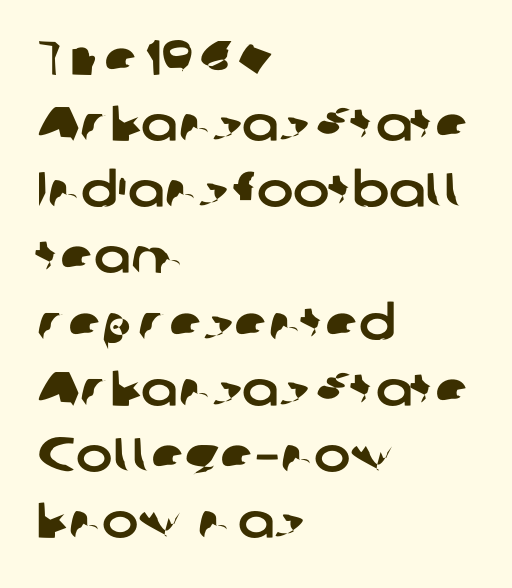
The image shows 49 px sans-serif type; set left-aligned, normal line spacing (1.35x), normal letter spacing, not underlined; low stroke contrast and a medium x-height.
